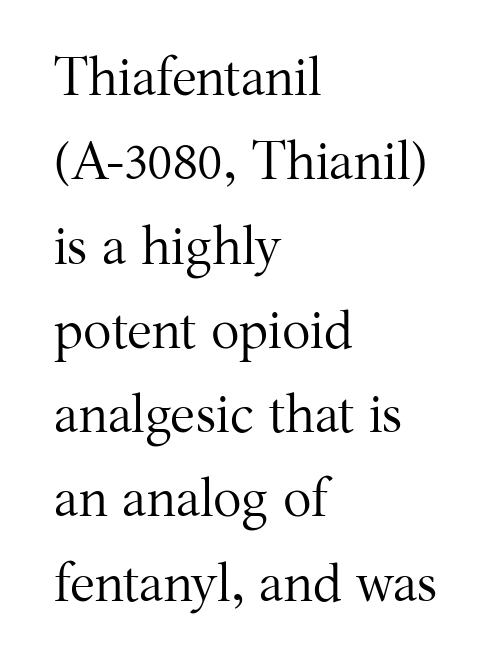
The image shows 53 px regular-weight serif type, upright; set left-aligned, normal line spacing (1.59x), normal letter spacing, not underlined; medium stroke contrast and a medium x-height.
